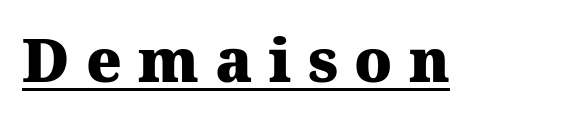
Note the varied advance widths — an 'i' is clearly narrower than an 'm'. Every character sits straight up, as roman type does. The type is letterspaced generously, with wide tracking. Has an underline been added? It has.
